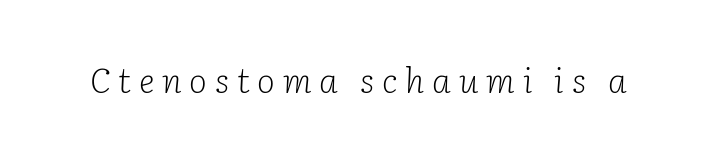
The face used here has a pronounced slope to its letters. The rendering shows small feet on the letterforms — a serif design. The letters look calm and open, with moderate or lighter stems. Short note: letters widely spaced. Each letter keeps its own natural width here, so spacing adapts to shape. Lines of text with bare space underneath.
